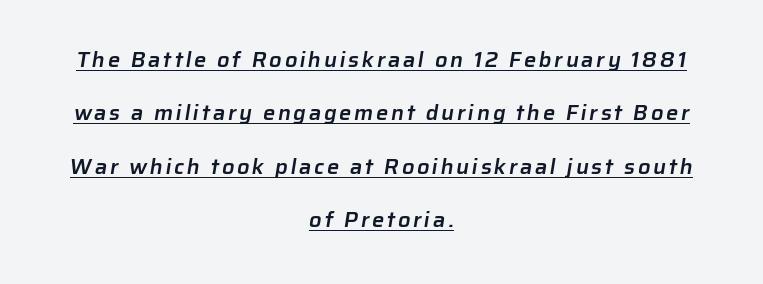
A somewhat darkened texture: the type is semibold rather than bold. These lines stand farther apart than default settings would place them. Compared with undecorated copy, this sample adds a rule below the words. A student would call this center alignment; a typographer would say set centered.
